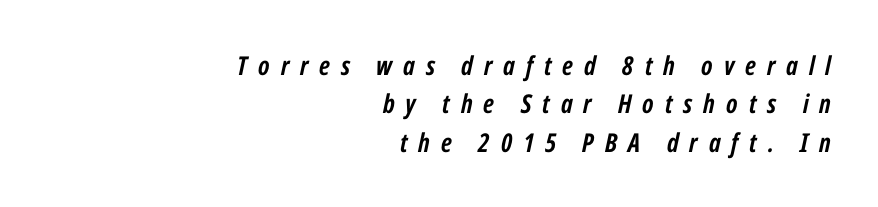
{"italic": "yes", "lean": "right", "slant_degrees": 12, "bold": "yes", "underline": "no", "align": "right", "line_spacing": "normal", "line_spacing_ratio": 1.48, "letter_spacing": "wide", "letter_spacing_em": 0.42, "glyph_px": 26}
